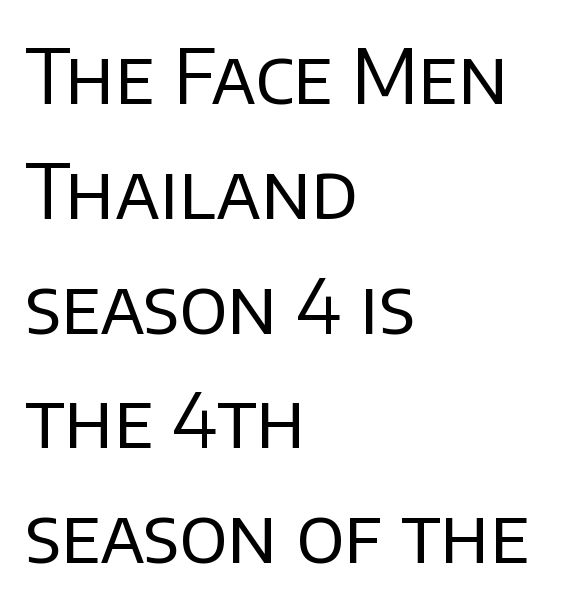
The image shows 76 px regular-weight sans-serif type, upright; set left-aligned, normal line spacing (1.51x), normal letter spacing, not underlined; low stroke contrast and a large x-height.
